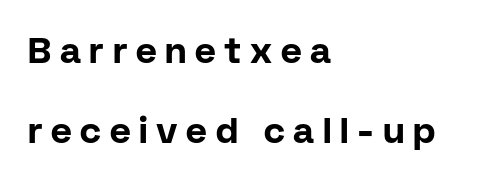
Q: Is the text bold? A: Yes.
Q: Is the text italic (slanted)? A: No, it is upright.
Q: Is the typeface a serif or a sans-serif typeface? A: Sans-serif.
Q: Is the text underlined? A: No.
Q: How is the paragraph aligned? A: Left-aligned.
Q: Is the spacing between letters normal or unusually wide? A: Unusually wide.
Q: Is the spacing between lines tight, normal or loose? A: Loose.
Q: Width (condensed, normal, or wide)? A: Normal.
Q: Stroke contrast? A: Low.
Q: x-height? A: Medium.
Q: Monospaced? A: No.
